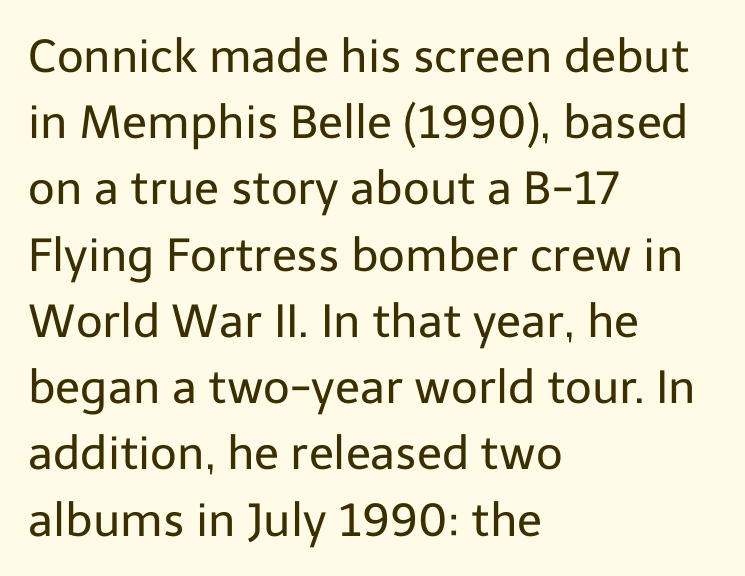
The image shows 46 px regular-weight sans-serif type, upright; set left-aligned, normal line spacing (1.44x), normal letter spacing, not underlined; low stroke contrast and a medium x-height.
